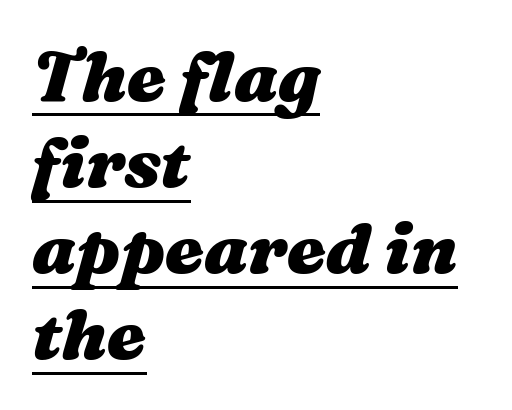
The image shows 70 px heavy, wide type, italic (leaning right); set left-aligned, line spacing 1.23x, normal letter spacing, underlined; medium stroke contrast and a medium x-height.
